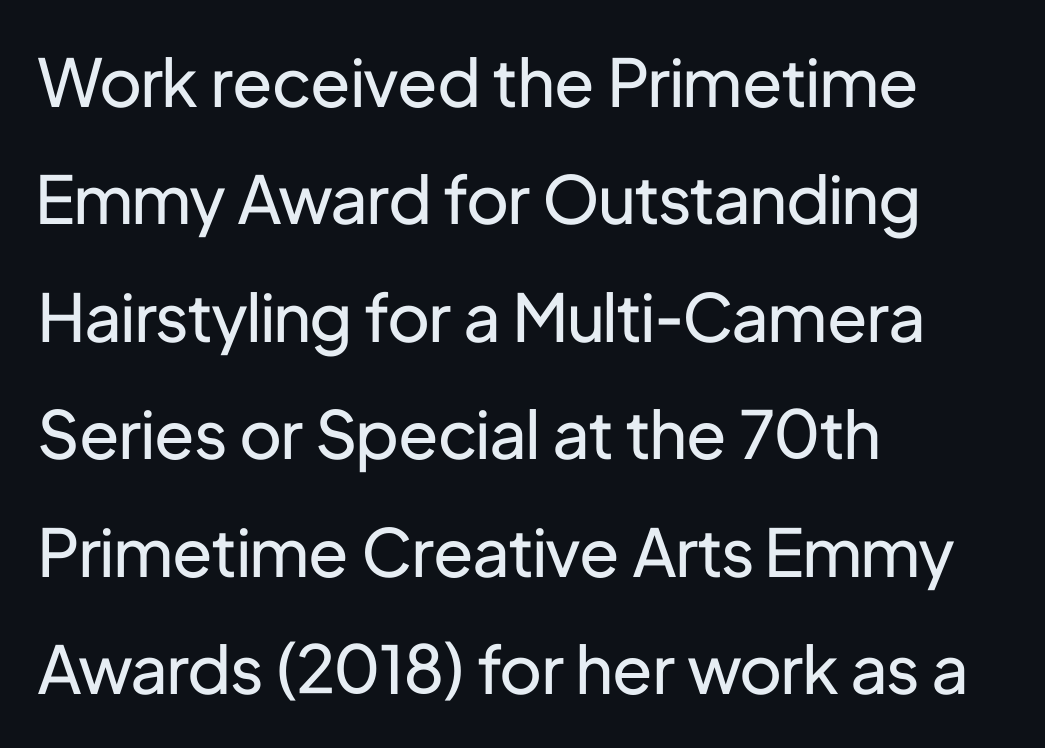
Q: Is the text bold? A: No.
Q: Is the text italic (slanted)? A: No, it is upright.
Q: Is the typeface a serif or a sans-serif typeface? A: Sans-serif.
Q: Is the text underlined? A: No.
Q: How is the paragraph aligned? A: Left-aligned.
Q: Is the spacing between letters normal or unusually wide? A: Normal.
Q: Width (condensed, normal, or wide)? A: Normal.
Q: Stroke contrast? A: Low.
Q: x-height? A: Medium.
Q: Monospaced? A: No.
